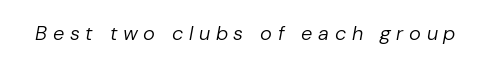
The image shows 20 px text type, italic (leaning right); set unusually wide letter spacing (+0.28 em), not underlined.
